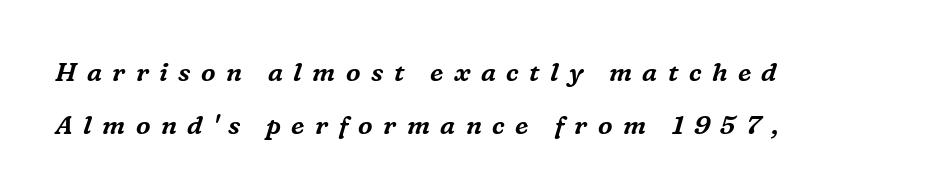
Q: Is the text italic (slanted)? A: Yes, it leans right by about 16 degrees.
Q: Is the text underlined? A: No.
Q: How is the paragraph aligned? A: Left-aligned.
Q: Is the spacing between letters normal or unusually wide? A: Unusually wide.
Q: Is the spacing between lines tight, normal or loose? A: Loose.
